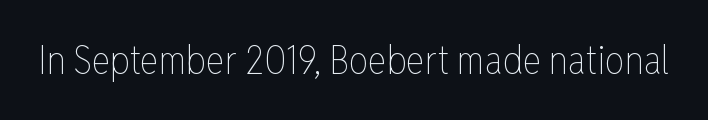
Bold? No — there's no thickening of the strokes. The letters stand upright; this is a roman face. The rendering uses natural spacing where letterforms have individual widths. Honestly, the letter spacing is just normal — you wouldn't notice it. Unmarked baselines from the first word to the last.
